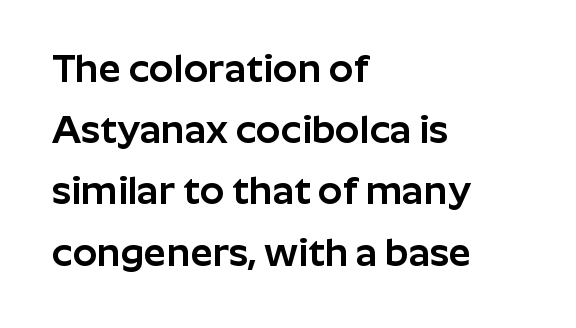
Q: Is the text italic (slanted)? A: No, it is upright.
Q: Is the typeface a serif or a sans-serif typeface? A: Sans-serif.
Q: Is the text underlined? A: No.
Q: How is the paragraph aligned? A: Left-aligned.
Q: Is the spacing between letters normal or unusually wide? A: Normal.
Q: Is the spacing between lines tight, normal or loose? A: Normal.
Q: Width (condensed, normal, or wide)? A: Normal.
Q: Stroke contrast? A: Low.
Q: x-height? A: Medium.
Q: Monospaced? A: No.
